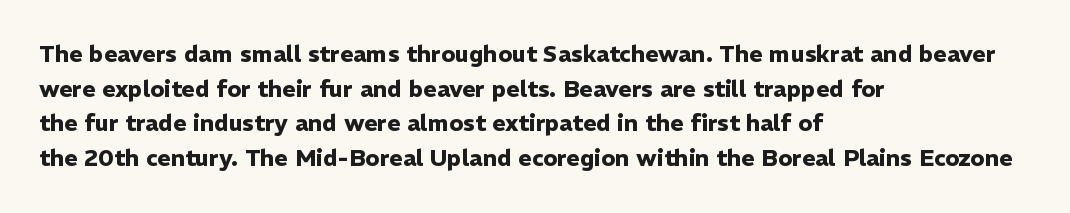
Every stem runs plumb, perpendicular to the baseline. The typesetting leans heavy: a genuine bold. Anything drawn beneath the words? Only blank space. The paragraph shown leans on its left margin. In terms of letterspacing, this is plain default setting. The space between consecutive lines is moderate.
